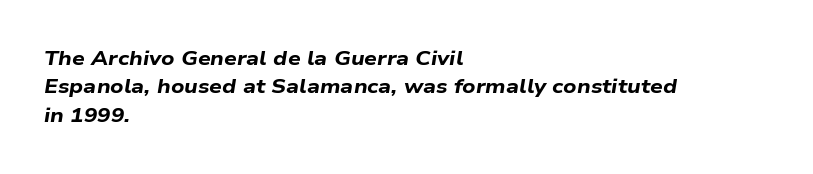
{"italic": "yes", "lean": "right", "slant_degrees": 9, "bold": "yes", "underline": "no", "align": "left", "line_spacing": "normal", "line_spacing_ratio": 1.42, "letter_spacing": "normal", "letter_spacing_em": 0.0, "glyph_px": 20}
